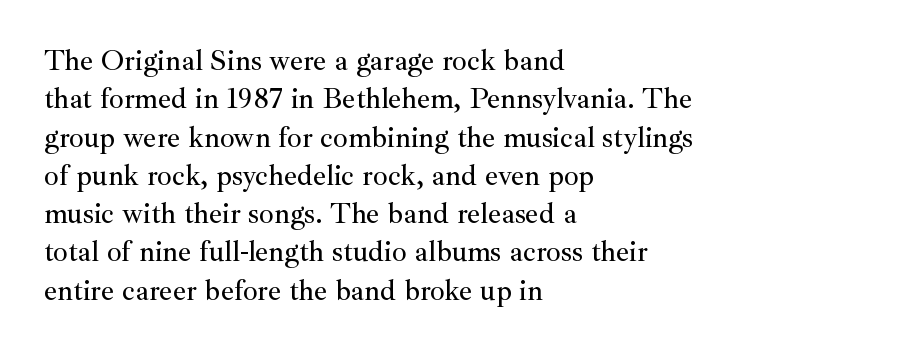
Glance below the letters and you will spot only blank space. The rendering uses natural spacing where letterforms have individual widths. This sample uses a serif face. Successive baselines arrive at the customary interval.
